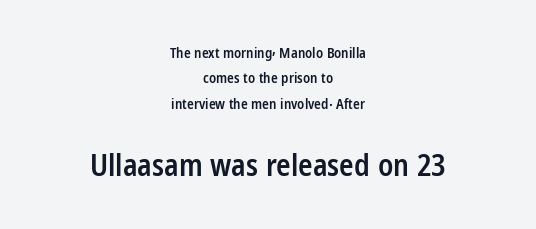
The image shows 30 px semibold, condensed sans-serif type, upright; set centered, line spacing 1.81x, normal letter spacing, not underlined; the second (bottom) block is 2.14x larger; low stroke contrast and a medium x-height.
